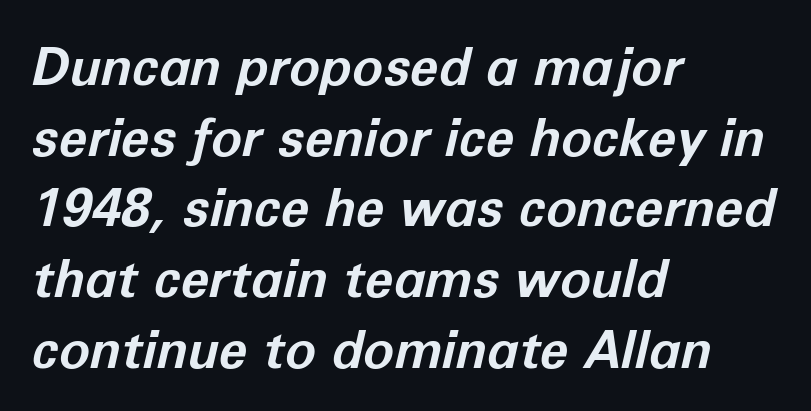
Heft: maximum for text — a bold. How are the letters spaced? Ordinarily, with no added tracking. What's the leading like? Ordinary, nothing unusual. This sample has the flowing, uneven cadence of proportional lettering. Beneath every word, the page is bare.
